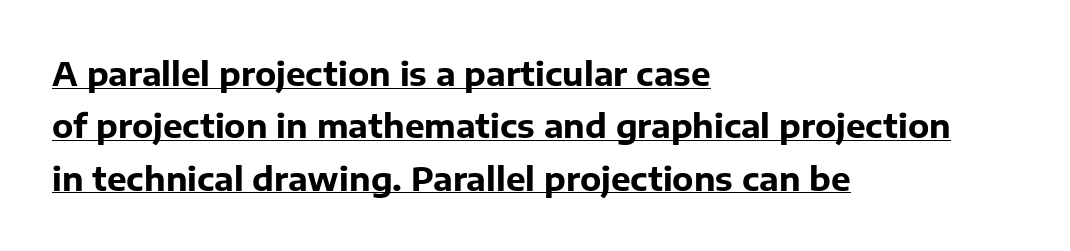
{"serif": "no", "italic": "no", "bold": "yes", "weight": "bold", "width": "normal", "stroke_contrast": "low", "x_height": "medium", "monospaced": "no", "underline": "yes", "align": "left", "line_spacing": "normal", "line_spacing_ratio": 1.59, "letter_spacing": "normal", "letter_spacing_em": 0.0, "glyph_px": 33}
